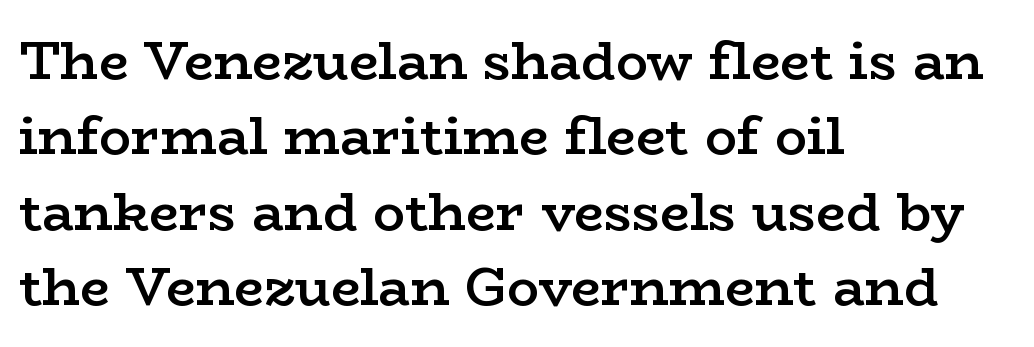
{"serif": "yes", "italic": "no", "bold": "semi", "weight": "semibold", "width": "wide", "stroke_contrast": "low", "x_height": "medium", "monospaced": "no", "underline": "no", "align": "left", "line_spacing": "normal", "line_spacing_ratio": 1.42, "letter_spacing": "normal", "letter_spacing_em": 0.0, "glyph_px": 53}
